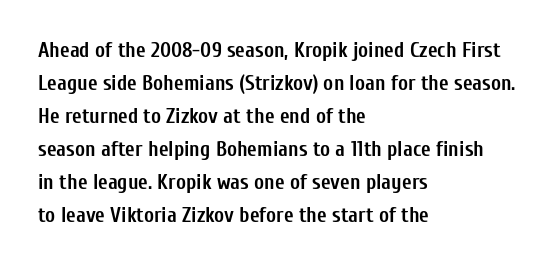
The image shows 21 px bold type, upright; set left-aligned, normal line spacing (1.57x), normal letter spacing, not underlined.
